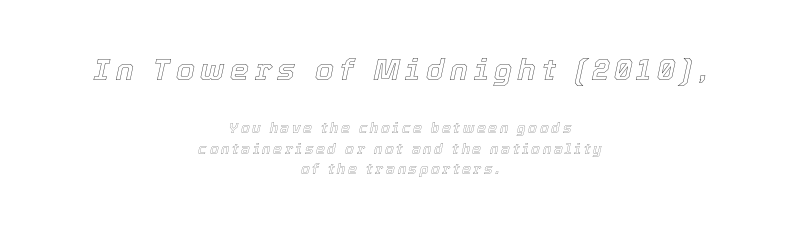
Q: Is the text italic (slanted)? A: Yes, it leans right by about 12 degrees.
Q: Is the text underlined? A: No.
Q: How is the paragraph aligned? A: Centered.
Q: Is the spacing between lines tight, normal or loose? A: Normal.
Q: Which block of text is set in a larger size, the first (top) or the second (bottom)? A: The first (top) one.
Q: Width (condensed, normal, or wide)? A: Normal.
Q: x-height? A: Medium.
Q: Monospaced? A: No.
